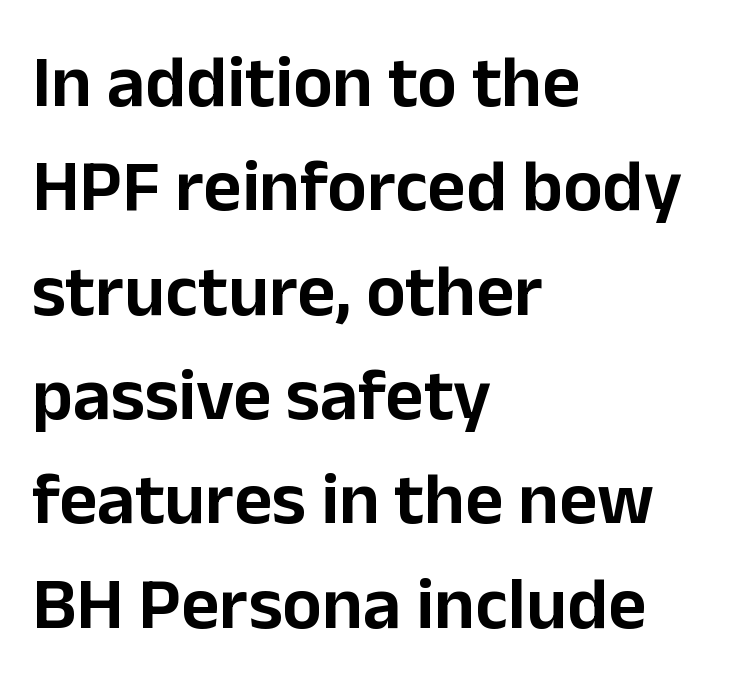
The image shows 74 px sans-serif type, upright; set left-aligned, normal line spacing (1.41x), normal letter spacing, not underlined; low stroke contrast and a medium x-height.
